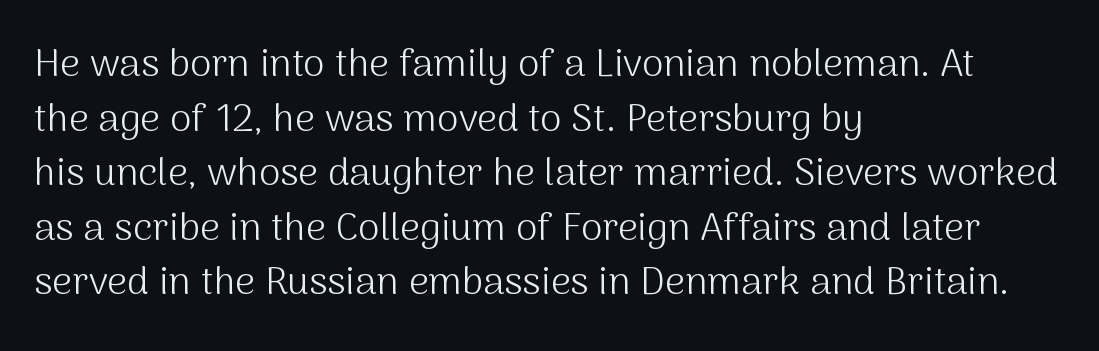
Q: Is the text bold? A: No.
Q: Is the text italic (slanted)? A: No, it is upright.
Q: Is the typeface a serif or a sans-serif typeface? A: Sans-serif.
Q: Is the text underlined? A: No.
Q: How is the paragraph aligned? A: Left-aligned.
Q: Is the spacing between letters normal or unusually wide? A: Normal.
Q: Is the spacing between lines tight, normal or loose? A: Normal.
Q: Width (condensed, normal, or wide)? A: Normal.
Q: Stroke contrast? A: Medium.
Q: x-height? A: Medium.
Q: Monospaced? A: No.
